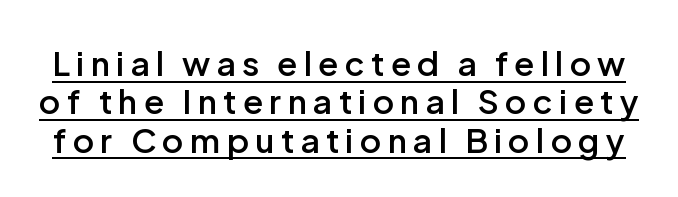
Q: Is the text bold? A: Semi-bold.
Q: Is the text italic (slanted)? A: No, it is upright.
Q: Is the typeface a serif or a sans-serif typeface? A: Sans-serif.
Q: Is the text underlined? A: Yes.
Q: Width (condensed, normal, or wide)? A: Normal.
Q: Stroke contrast? A: Low.
Q: x-height? A: Medium.
Q: Monospaced? A: No.
